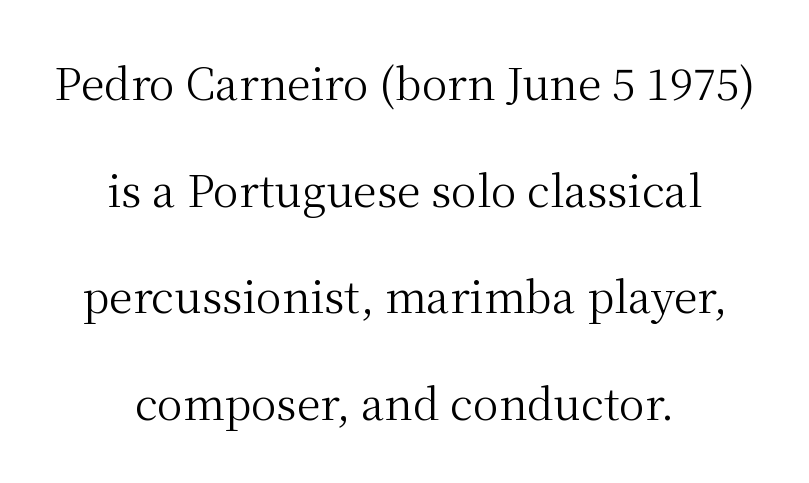
Varying glyph widths throughout — classic text-font behaviour. You could call the tracking neutral — neither tight nor loose. The lines in this sample share a center point and differ in where they start and stop. Underlining? Definitely not there. The typography opts for an upright posture over an oblique one. The strokes are not fattened; the text isn't bold.
